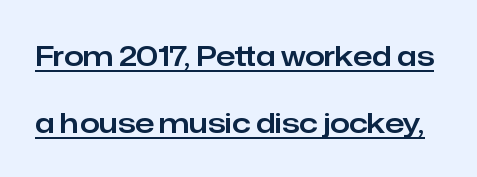
{"serif": "no", "italic": "no", "width": "normal", "stroke_contrast": "low", "x_height": "medium", "monospaced": "no", "underline": "yes", "line_spacing": "loose", "line_spacing_ratio": 2.39, "letter_spacing": "normal", "letter_spacing_em": 0.0, "glyph_px": 28}
